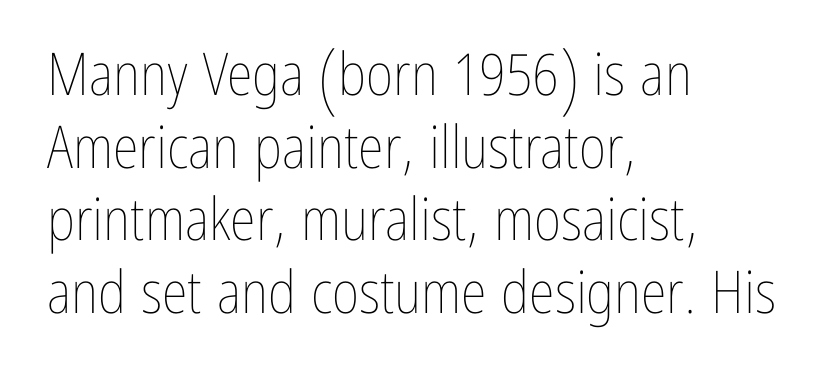
Unbolded letterforms with no extra heft. Descender tails drop into unmarked territory. Line starts are locked; line ends wander. Observe the ordinary spacing: letters are neighbours, not strangers. Characters remain perfectly vertical along every line. The rendering uses natural spacing where letterforms have individual widths.
